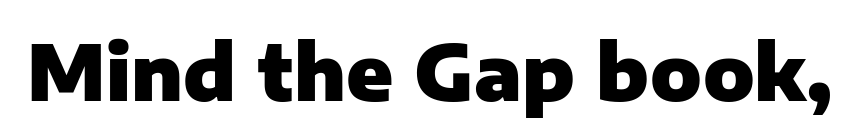
{"serif": "no", "italic": "no", "bold": "yes", "weight": "heavy", "width": "normal", "stroke_contrast": "low", "x_height": "medium", "monospaced": "no", "underline": "no", "letter_spacing": "normal", "letter_spacing_em": 0.0, "glyph_px": 76}
